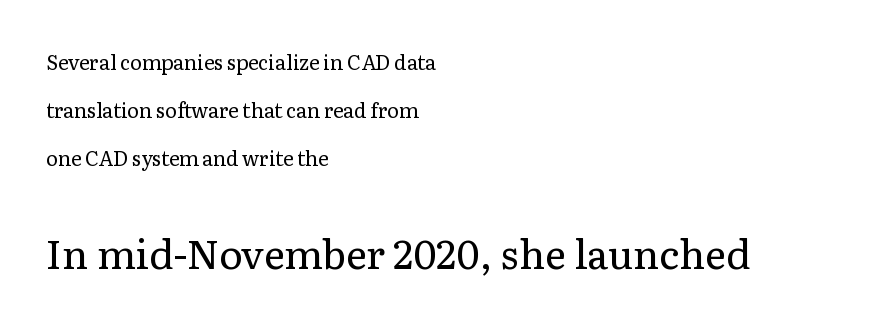
Q: Is the text bold? A: No.
Q: Is the text italic (slanted)? A: No, it is upright.
Q: Is the typeface a serif or a sans-serif typeface? A: Serif.
Q: Is the text underlined? A: No.
Q: How is the paragraph aligned? A: Left-aligned.
Q: Is the spacing between letters normal or unusually wide? A: Normal.
Q: Is the spacing between lines tight, normal or loose? A: Loose.
Q: Which block of text is set in a larger size, the first (top) or the second (bottom)? A: The second (bottom) one.
Q: Width (condensed, normal, or wide)? A: Normal.
Q: Stroke contrast? A: Low.
Q: x-height? A: Medium.
Q: Monospaced? A: No.
